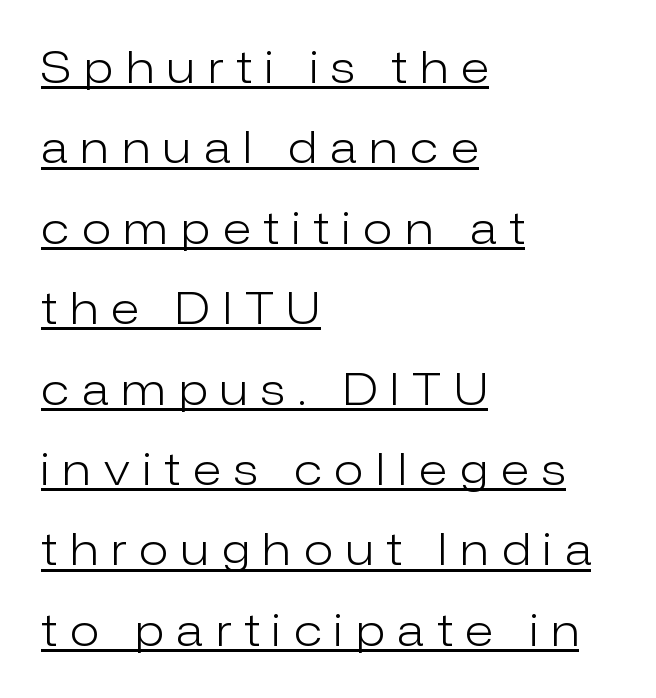
Q: Is the text bold? A: No.
Q: Is the text italic (slanted)? A: No, it is upright.
Q: Is the typeface a serif or a sans-serif typeface? A: Sans-serif.
Q: Is the text underlined? A: Yes.
Q: How is the paragraph aligned? A: Left-aligned.
Q: Is the spacing between letters normal or unusually wide? A: Unusually wide.
Q: Width (condensed, normal, or wide)? A: Normal.
Q: Stroke contrast? A: Low.
Q: x-height? A: Medium.
Q: Monospaced? A: No.
